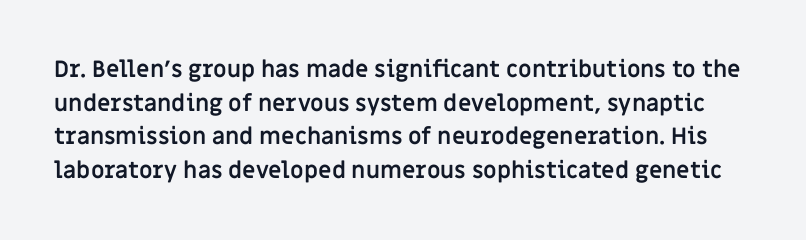
The image shows 23 px bold type, upright; set normal line spacing (1.46x), normal letter spacing, not underlined.
